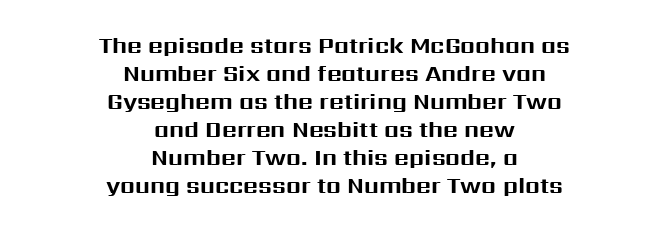
Style check: upright. The lines in this sample share a center point and differ in where they start and stop. The glyphs have the mass of a bold cut. Check under the words: just untouched page. Glyph-to-glyph distance matches everyday printed text.
